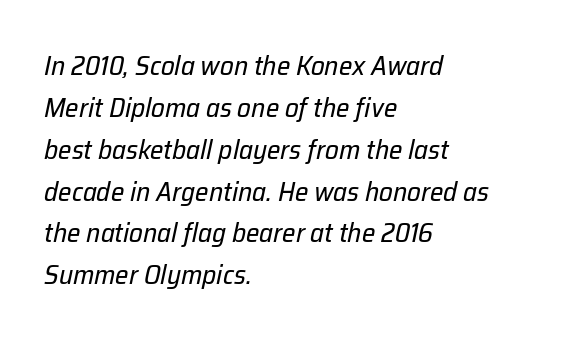
Leftover space on each line is placed entirely after the last word. Letter spacing: default. This is not heavy type; no bold has been used. The specimen reads as italic at a glance.
